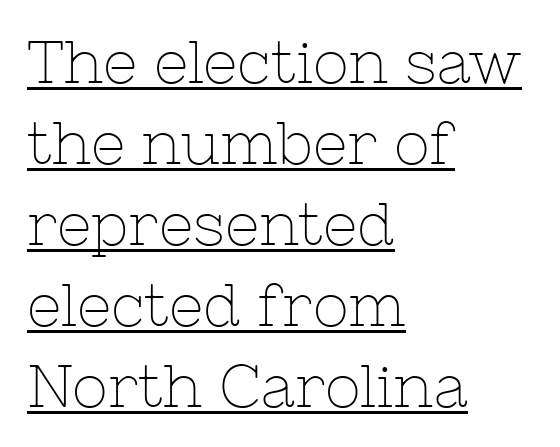
Q: Is the text bold? A: No.
Q: Is the text italic (slanted)? A: No, it is upright.
Q: Is the typeface a serif or a sans-serif typeface? A: Serif.
Q: Is the text underlined? A: Yes.
Q: How is the paragraph aligned? A: Left-aligned.
Q: Is the spacing between letters normal or unusually wide? A: Normal.
Q: Is the spacing between lines tight, normal or loose? A: Normal.
Q: Width (condensed, normal, or wide)? A: Normal.
Q: Stroke contrast? A: Low.
Q: x-height? A: Medium.
Q: Monospaced? A: No.
